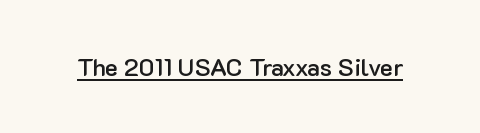
The image shows 24 px text type, upright; set normal letter spacing, underlined.
